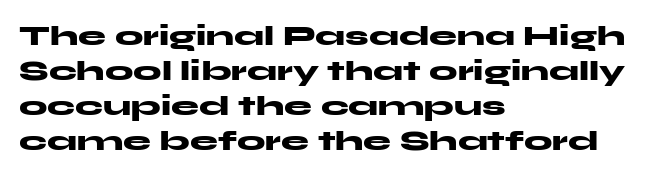
The image shows 28 px heavy, wide sans-serif type, upright; set left-aligned, normal line spacing (1.25x), normal letter spacing, not underlined; medium stroke contrast and a medium x-height.
